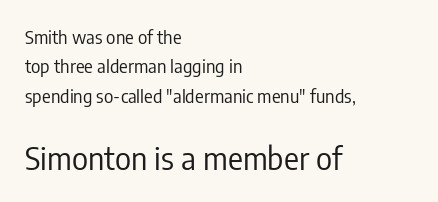
Do the letters lean? They stand straight. Proportional: the letters do not fall into vertical columns. Observe the absence of serifs on each vertical stroke in this sample. Underline: absent. Teacher's note: observe the even left margin — that is flush-left alignment.
